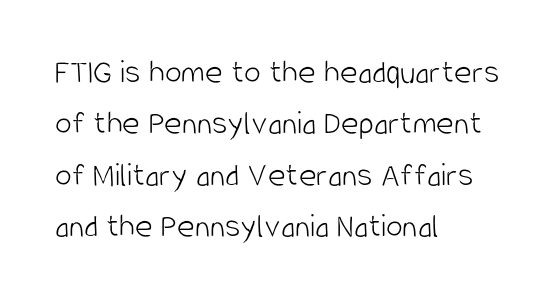
{"serif": "no", "italic": "no", "bold": "no", "weight": "light", "width": "condensed", "stroke_contrast": "low", "x_height": "large", "monospaced": "no", "underline": "no", "align": "left", "line_spacing": "normal", "line_spacing_ratio": 1.51, "letter_spacing": "normal", "letter_spacing_em": 0.0, "glyph_px": 34}
